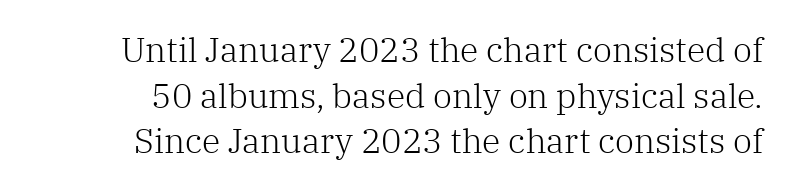
Q: Is the text bold? A: No.
Q: Is the text italic (slanted)? A: No, it is upright.
Q: Is the typeface a serif or a sans-serif typeface? A: Serif.
Q: Is the text underlined? A: No.
Q: Is the spacing between letters normal or unusually wide? A: Normal.
Q: Is the spacing between lines tight, normal or loose? A: Normal.
Q: Width (condensed, normal, or wide)? A: Normal.
Q: Stroke contrast? A: Low.
Q: x-height? A: Medium.
Q: Monospaced? A: No.
